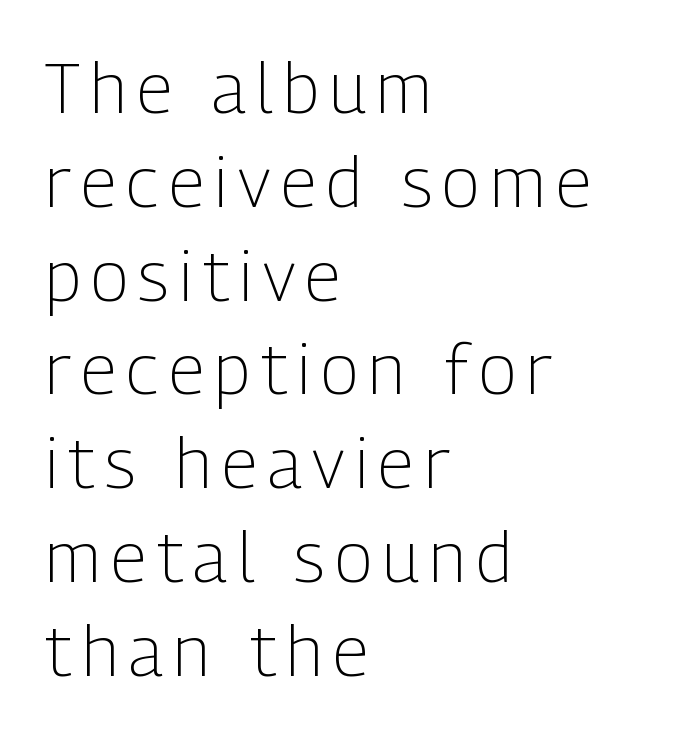
Anything drawn beneath the words? Only blank space. The type sits square on the baseline with zero lean. Baseline-to-baseline distance is the conventional proportion of letter height. Leftover space on each line is placed entirely after the last word.
